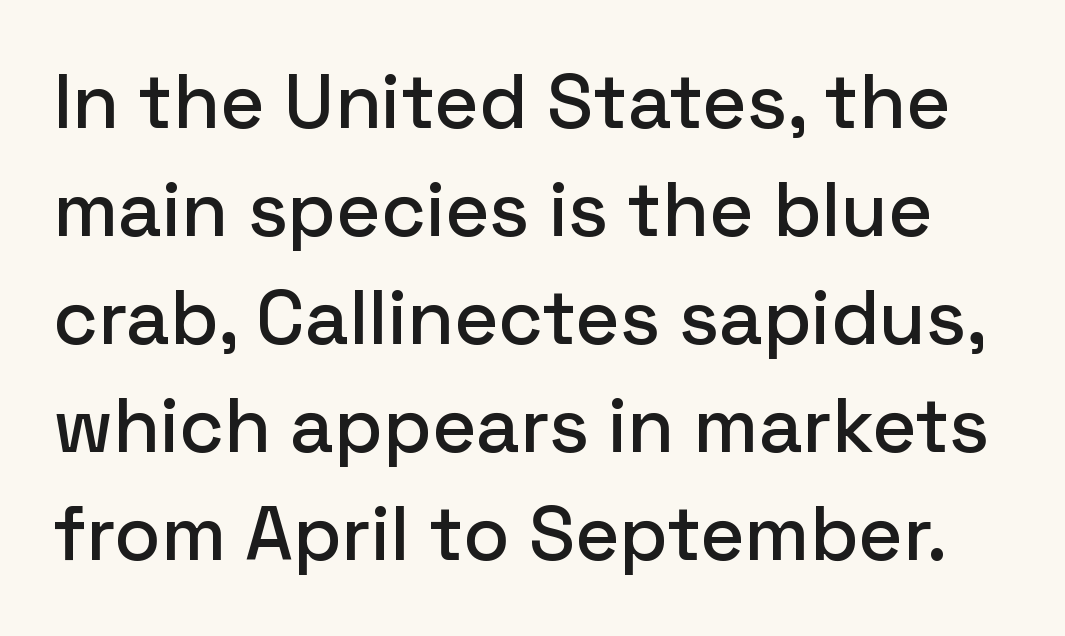
The image shows 76 px sans-serif type, upright; set normal line spacing (1.42x), normal letter spacing, not underlined; low stroke contrast and a medium x-height.
